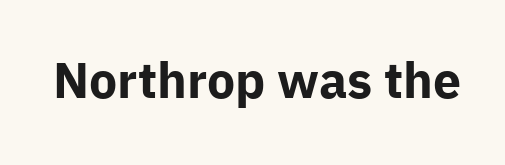
I'd call this a sans setting — the letters go barefoot. Does extra space separate the letters? No, they use regular spacing. Each letter keeps its own natural width here, so spacing adapts to shape. Beneath every word, the page is bare. These lines carry a lot of weight — the face is fully bold. Do the letters lean? They stand straight.
